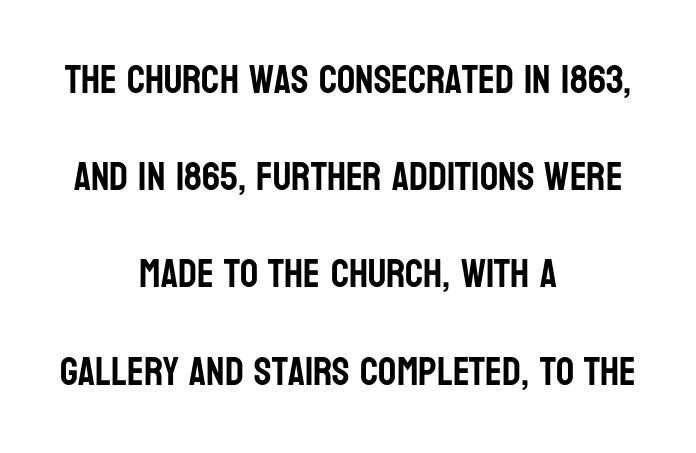
The image shows 40 px condensed sans-serif type, upright; set centered, loose line spacing (2.43x), normal letter spacing, not underlined; low stroke contrast and a large x-height.
